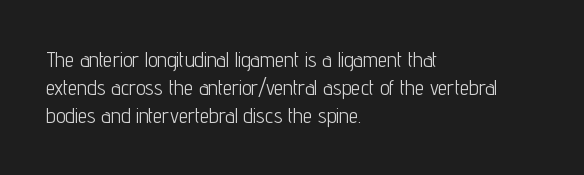
Q: Is the text bold? A: No.
Q: Is the text italic (slanted)? A: No, it is upright.
Q: Is the text underlined? A: No.
Q: How is the paragraph aligned? A: Left-aligned.
Q: Is the spacing between letters normal or unusually wide? A: Normal.
Q: Is the spacing between lines tight, normal or loose? A: Normal.
